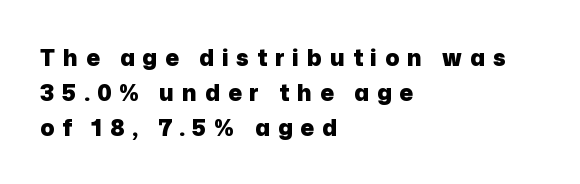
{"italic": "no", "bold": "yes", "underline": "no", "align": "left", "line_spacing": "normal", "line_spacing_ratio": 1.52, "letter_spacing": "wide", "letter_spacing_em": 0.34, "glyph_px": 23}
